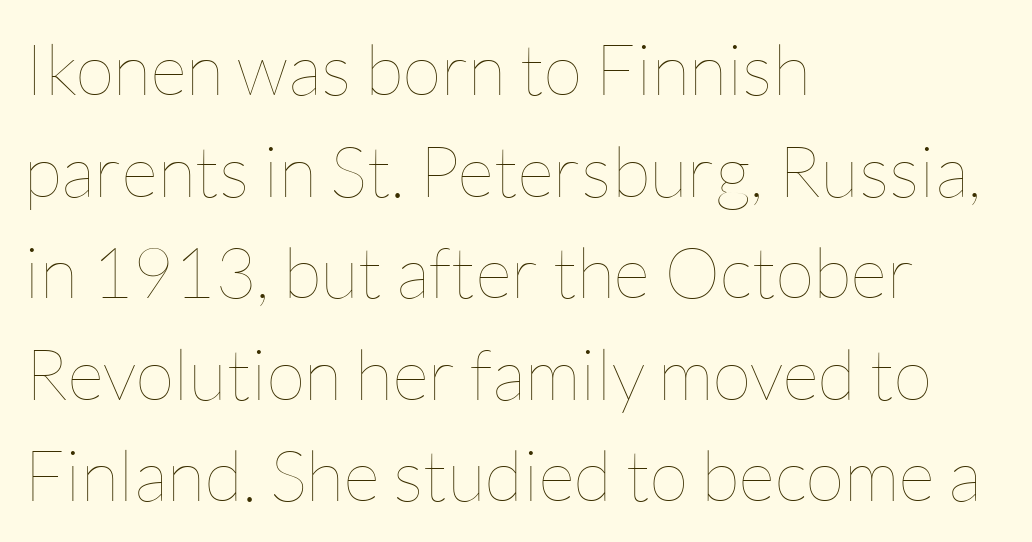
The image shows 71 px thin type, upright; set left-aligned, normal line spacing (1.43x), normal letter spacing, not underlined; low stroke contrast and a medium x-height.
